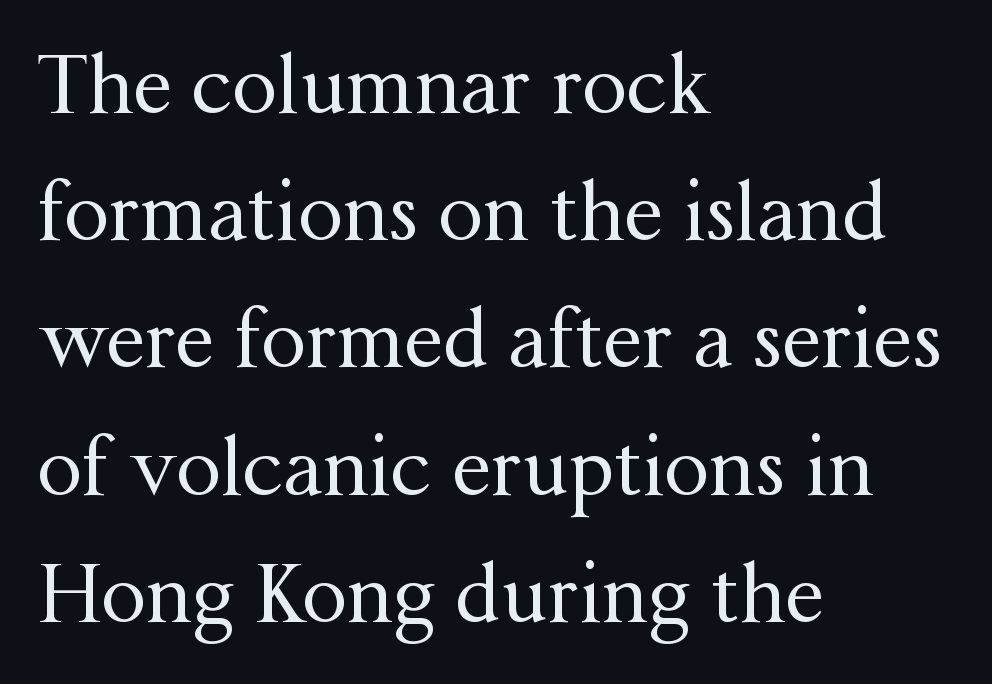
Q: Is the text bold? A: No.
Q: Is the text italic (slanted)? A: No, it is upright.
Q: Is the typeface a serif or a sans-serif typeface? A: Serif.
Q: Is the text underlined? A: No.
Q: How is the paragraph aligned? A: Left-aligned.
Q: Is the spacing between letters normal or unusually wide? A: Normal.
Q: Is the spacing between lines tight, normal or loose? A: Normal.
Q: Width (condensed, normal, or wide)? A: Normal.
Q: Stroke contrast? A: Medium.
Q: x-height? A: Medium.
Q: Monospaced? A: No.
